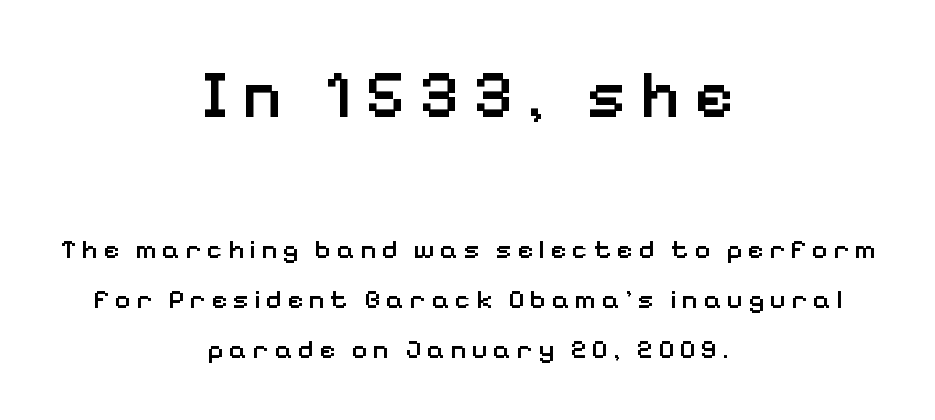
Strokes here are thickened, but only to semibold level. A centered setting, common on invitations and titles, is used for this passage. A typesetter would label this face a sans. These lines have a slow, spaced-out rhythm from letter to letter.
